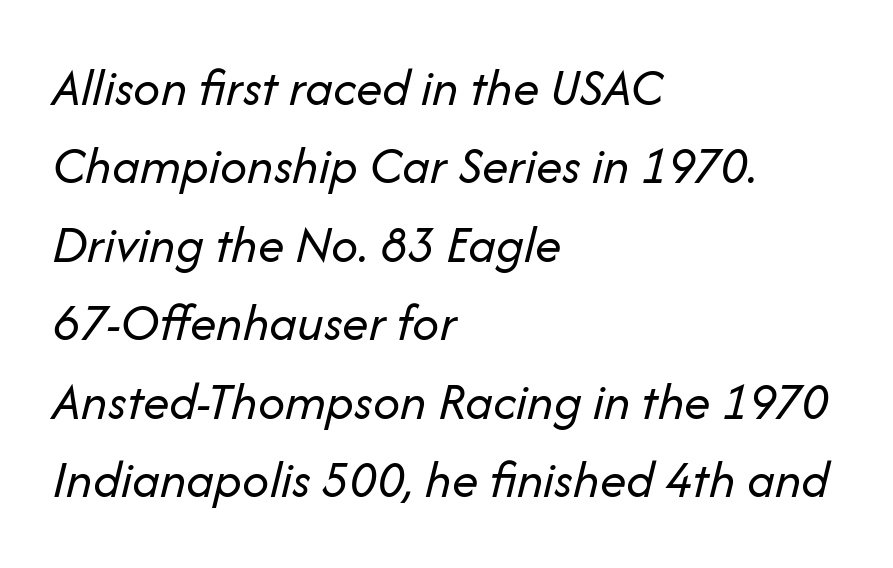
You could not count columns in this text — the font is proportionally spaced. Tracking value appears to be zero — textbook default spacing. The strokes carry an ordinary text weight at most. Every row of glyphs begins at an identical x-position on the left. If you drew a line through each stem, it would be angled. The passage shown is not underscored anywhere.
